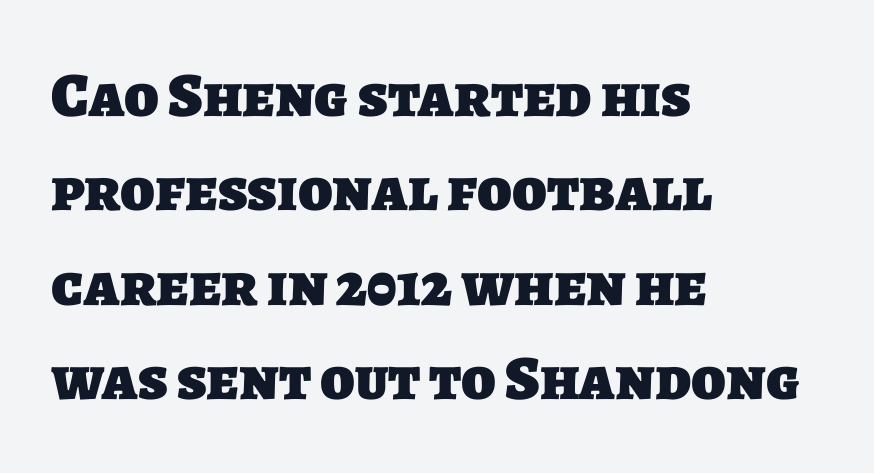
{"serif": "no", "bold": "yes", "weight": "heavy", "width": "normal", "stroke_contrast": "low", "x_height": "large", "monospaced": "no", "underline": "no", "align": "left", "line_spacing": "normal", "line_spacing_ratio": 1.5, "letter_spacing": "normal", "letter_spacing_em": 0.0, "glyph_px": 63}
